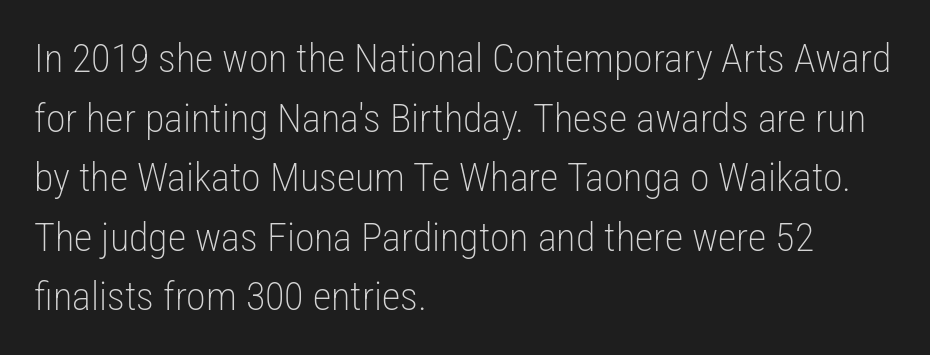
{"serif": "no", "italic": "no", "bold": "no", "weight": "light", "width": "condensed", "stroke_contrast": "low", "x_height": "medium", "monospaced": "no", "underline": "no", "align": "left", "line_spacing": "normal", "line_spacing_ratio": 1.49, "letter_spacing": "normal", "letter_spacing_em": 0.0, "glyph_px": 40}
